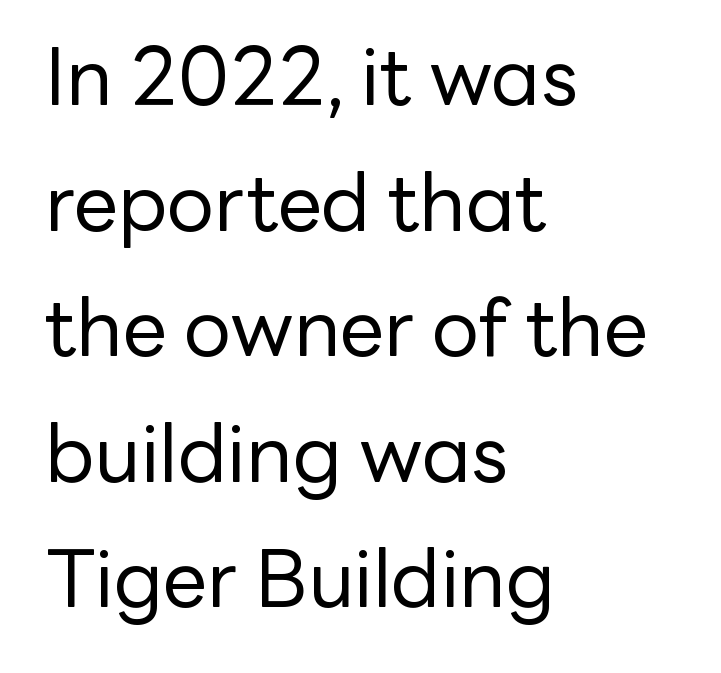
Q: Is the text bold? A: No.
Q: Is the text italic (slanted)? A: No, it is upright.
Q: Is the typeface a serif or a sans-serif typeface? A: Sans-serif.
Q: Is the text underlined? A: No.
Q: How is the paragraph aligned? A: Left-aligned.
Q: Is the spacing between letters normal or unusually wide? A: Normal.
Q: Is the spacing between lines tight, normal or loose? A: Normal.
Q: Width (condensed, normal, or wide)? A: Normal.
Q: Stroke contrast? A: Low.
Q: x-height? A: Medium.
Q: Monospaced? A: No.
